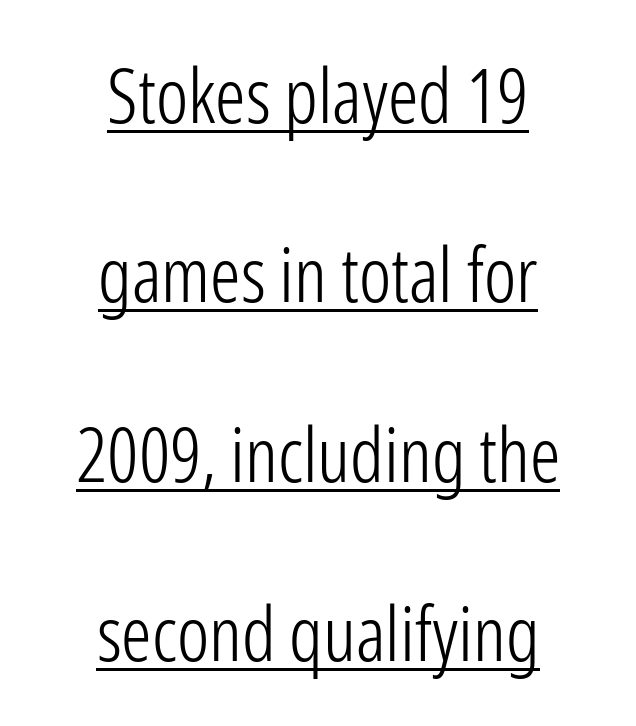
The image shows 76 px light, condensed sans-serif type, upright; set centered, loose line spacing (2.36x), normal letter spacing, underlined; low stroke contrast and a medium x-height.
